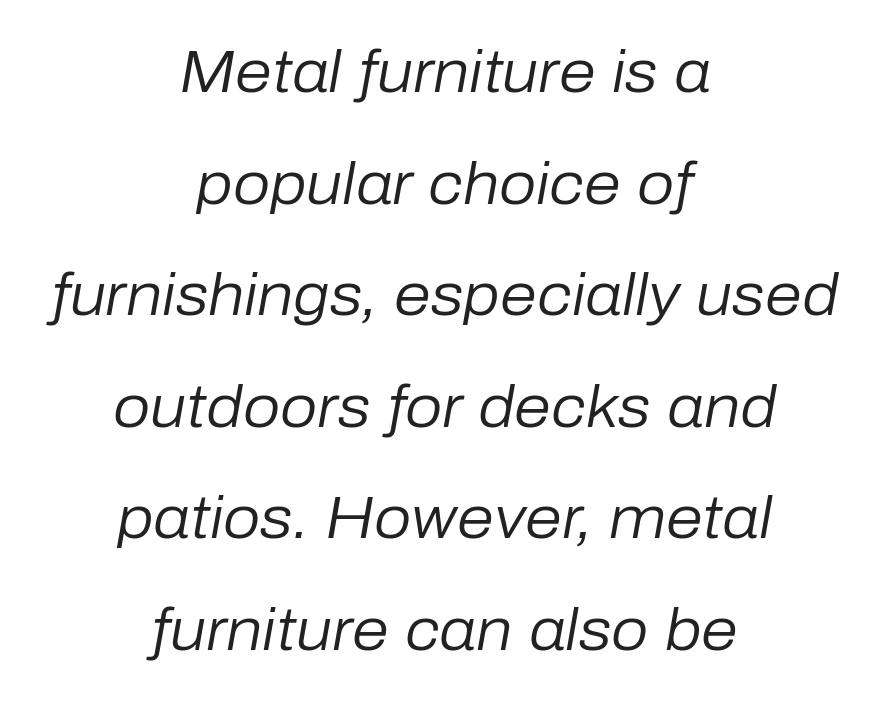
Q: Is the text bold? A: No.
Q: Is the text italic (slanted)? A: Yes, it leans right by about 10 degrees.
Q: Is the text underlined? A: No.
Q: How is the paragraph aligned? A: Centered.
Q: Is the spacing between letters normal or unusually wide? A: Normal.
Q: Width (condensed, normal, or wide)? A: Normal.
Q: Stroke contrast? A: Low.
Q: x-height? A: Medium.
Q: Monospaced? A: No.
